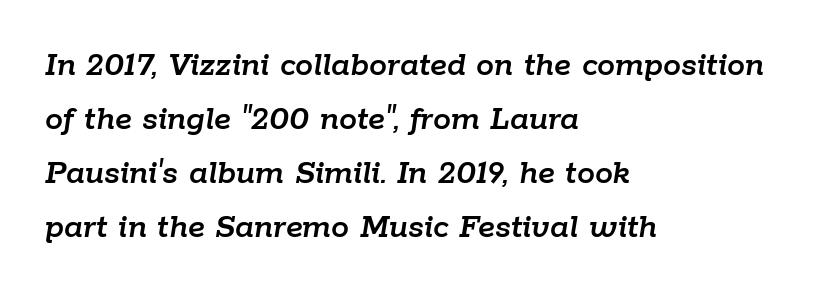
The image shows 36 px text type, italic (leaning right); set left-aligned, normal line spacing (1.5x), normal letter spacing, not underlined; low stroke contrast and a medium x-height.
